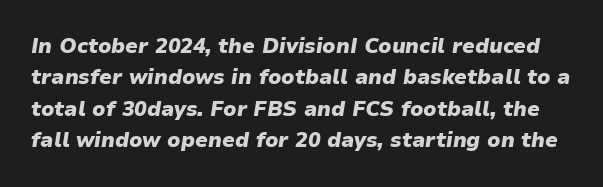
Default kerning and tracking; the words read as compact shapes. Caption: bold face, heavy strokes. Horizontal bands of white between lines are of average thickness. Type without underlining. An italicized treatment has been applied to the whole sample.
